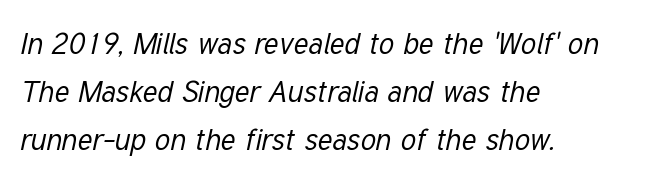
Q: Is the text bold? A: No.
Q: Is the text italic (slanted)? A: Yes, it leans right by about 12 degrees.
Q: Is the text underlined? A: No.
Q: How is the paragraph aligned? A: Left-aligned.
Q: Is the spacing between letters normal or unusually wide? A: Normal.
Q: Is the spacing between lines tight, normal or loose? A: Normal.
Q: Width (condensed, normal, or wide)? A: Condensed.
Q: Stroke contrast? A: Low.
Q: x-height? A: Medium.
Q: Monospaced? A: No.
